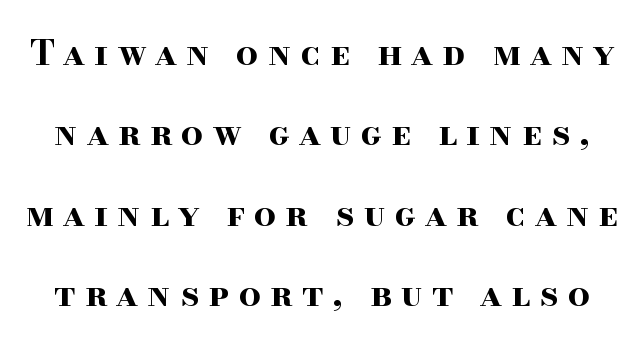
The image shows 35 px bold, wide serif type, upright; set loose line spacing (2.3x), unusually wide letter spacing (+0.26 em), not underlined; high stroke contrast and a small x-height.
